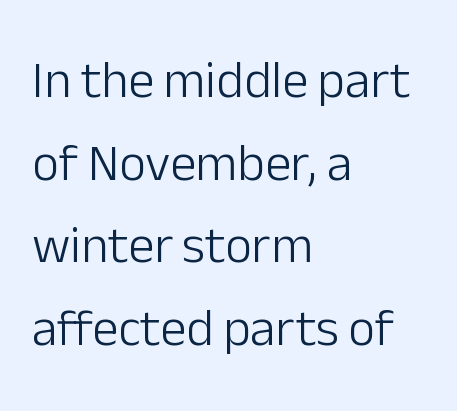
Leftover space on each line is placed entirely after the last word. This is roman type, the default non-slanted kind. The designer went with a sans here, leaving each stem footless. Whoever set this chose a conventional vertical rhythm.
